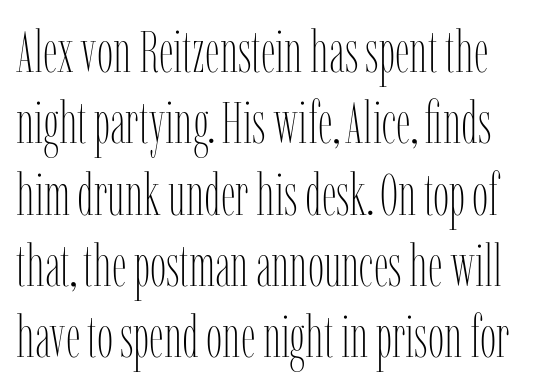
The font is comparable to plain body text, perhaps lighter. Does the lettering tilt? It doesn't — this is upright. Students, note that the glyphs here touch the page at normal intervals. The letters advance in unequal steps, a hallmark of proportional type. Descenders are the only things crossing below the line.
